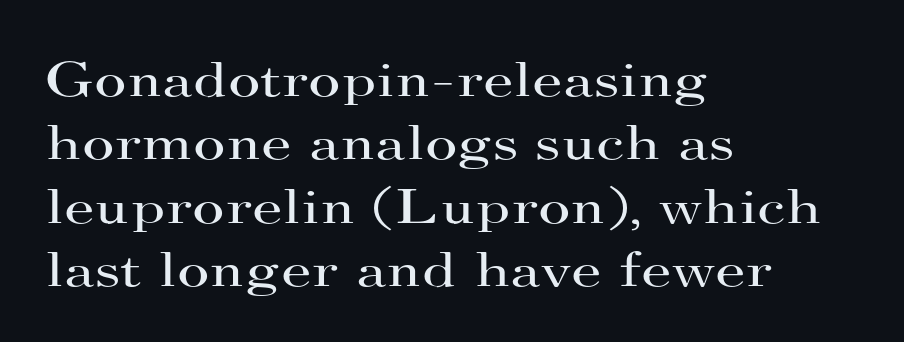
{"serif": "yes", "italic": "no", "bold": "no", "weight": "regular", "width": "wide", "stroke_contrast": "high", "x_height": "small", "monospaced": "no", "underline": "no", "align": "left", "line_spacing": "normal", "line_spacing_ratio": 1.27, "letter_spacing": "normal", "letter_spacing_em": 0.0, "glyph_px": 50}
